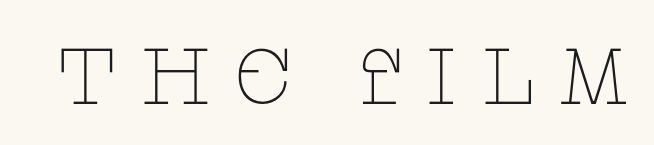
{"serif": "yes", "italic": "no", "bold": "no", "weight": "thin", "width": "wide", "stroke_contrast": "low", "x_height": "large", "monospaced": "no", "underline": "no", "letter_spacing": "wide", "letter_spacing_em": 0.27, "glyph_px": 79}
